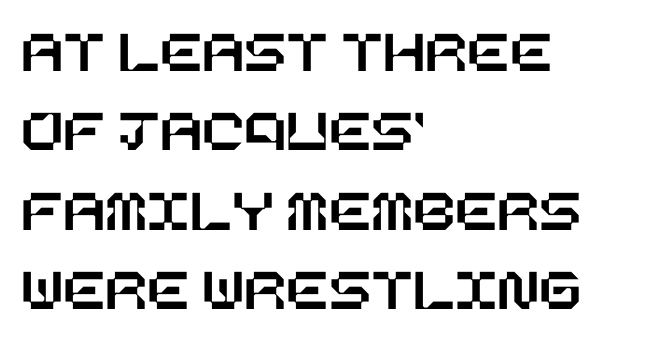
Q: Is the text italic (slanted)? A: No, it is upright.
Q: Is the text underlined? A: No.
Q: How is the paragraph aligned? A: Left-aligned.
Q: Is the spacing between letters normal or unusually wide? A: Normal.
Q: Is the spacing between lines tight, normal or loose? A: Normal.
Q: Width (condensed, normal, or wide)? A: Normal.
Q: Stroke contrast? A: Low.
Q: x-height? A: Large.
